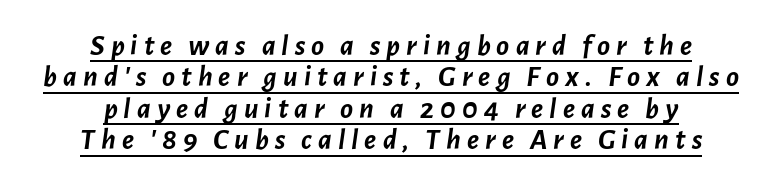
The image shows 30 px semibold type, italic (leaning right); set centered, tight line spacing (1.05x), unusually wide letter spacing (+0.2 em), underlined; low stroke contrast and a medium x-height.
